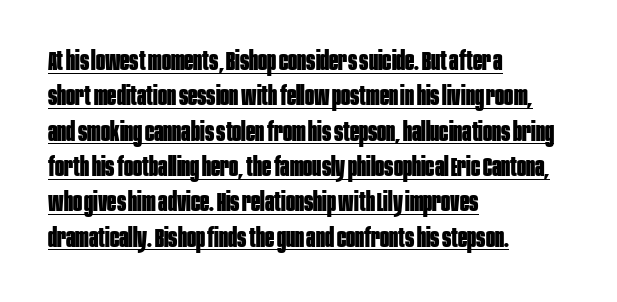
Bold? Absolutely — the strokes are thick and heavy. This is underlined copy, the kind a proofreader might mark for attention. The type is set solid horizontally, with unmodified tracking. Nope, not italic — everything's standing straight. Compared with a centered layout, this one pins lines to the left instead. What's the leading like? Ordinary, nothing unusual.
